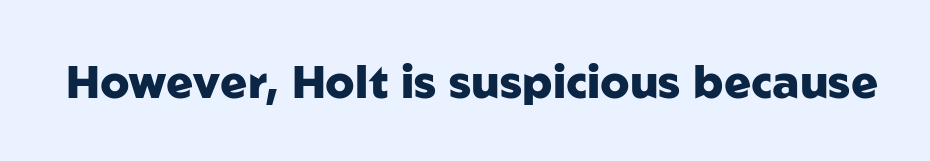
Q: Is the text bold? A: Yes.
Q: Is the text italic (slanted)? A: No, it is upright.
Q: Is the typeface a serif or a sans-serif typeface? A: Sans-serif.
Q: Is the text underlined? A: No.
Q: Is the spacing between letters normal or unusually wide? A: Normal.
Q: Width (condensed, normal, or wide)? A: Normal.
Q: Stroke contrast? A: Low.
Q: x-height? A: Medium.
Q: Monospaced? A: No.
